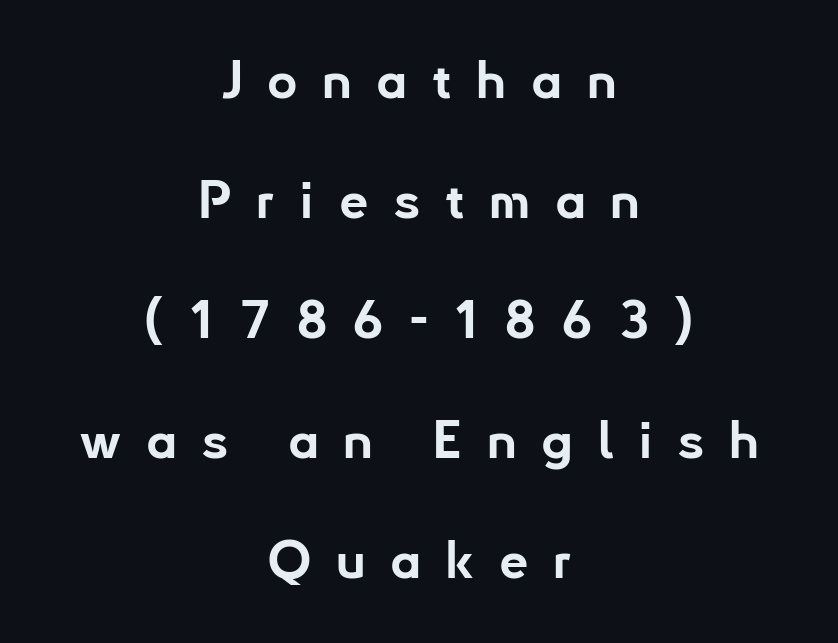
Q: Is the text bold? A: Yes.
Q: Is the text italic (slanted)? A: No, it is upright.
Q: Is the typeface a serif or a sans-serif typeface? A: Sans-serif.
Q: Is the text underlined? A: No.
Q: How is the paragraph aligned? A: Centered.
Q: Is the spacing between letters normal or unusually wide? A: Unusually wide.
Q: Is the spacing between lines tight, normal or loose? A: Loose.
Q: Width (condensed, normal, or wide)? A: Normal.
Q: Stroke contrast? A: Low.
Q: x-height? A: Small.
Q: Monospaced? A: No.
